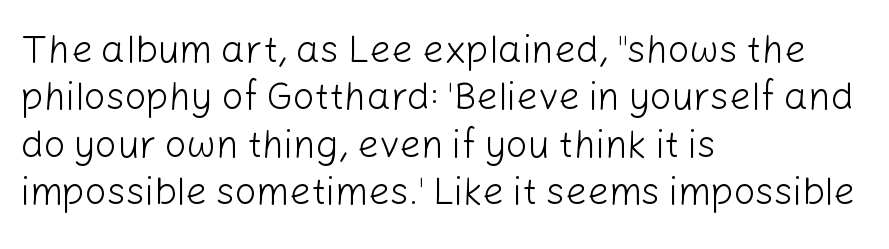
The image shows 38 px light sans-serif type, upright; set left-aligned, normal line spacing (1.25x), normal letter spacing, not underlined; low stroke contrast and a medium x-height.
